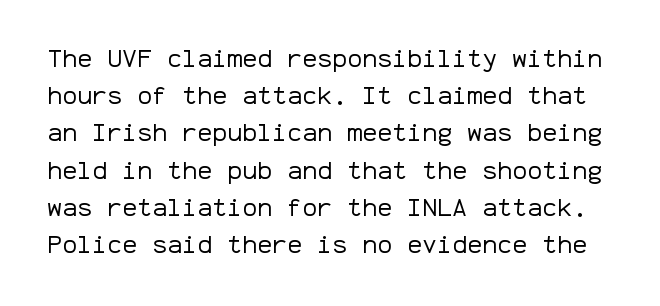
The image shows 25 px text type, upright; set normal line spacing (1.49x), normal letter spacing, not underlined.
